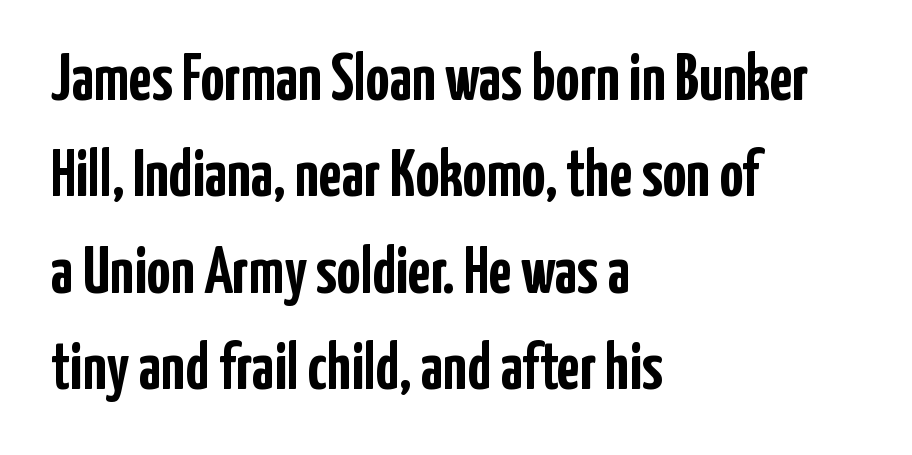
Q: Is the text bold? A: Yes.
Q: Is the text italic (slanted)? A: No, it is upright.
Q: Is the typeface a serif or a sans-serif typeface? A: Sans-serif.
Q: Is the text underlined? A: No.
Q: How is the paragraph aligned? A: Left-aligned.
Q: Is the spacing between letters normal or unusually wide? A: Normal.
Q: Is the spacing between lines tight, normal or loose? A: Normal.
Q: Width (condensed, normal, or wide)? A: Condensed.
Q: Stroke contrast? A: Low.
Q: x-height? A: Medium.
Q: Monospaced? A: No.
